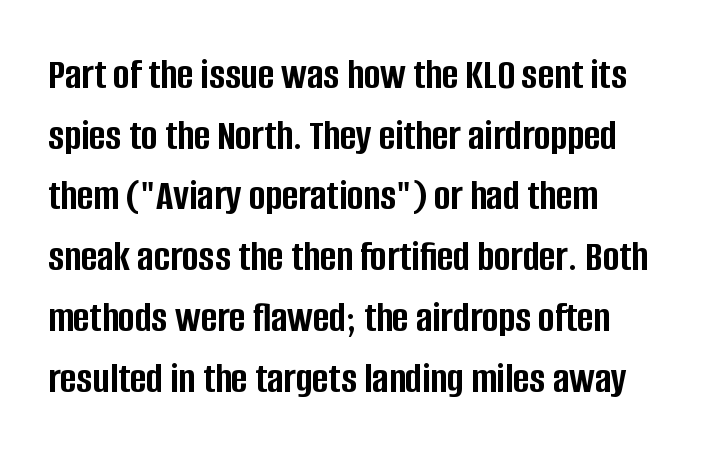
Q: Is the text bold? A: Yes.
Q: Is the text italic (slanted)? A: No, it is upright.
Q: Is the typeface a serif or a sans-serif typeface? A: Sans-serif.
Q: Is the text underlined? A: No.
Q: Is the spacing between letters normal or unusually wide? A: Normal.
Q: Is the spacing between lines tight, normal or loose? A: Normal.
Q: Width (condensed, normal, or wide)? A: Condensed.
Q: Stroke contrast? A: Low.
Q: x-height? A: Large.
Q: Monospaced? A: No.
